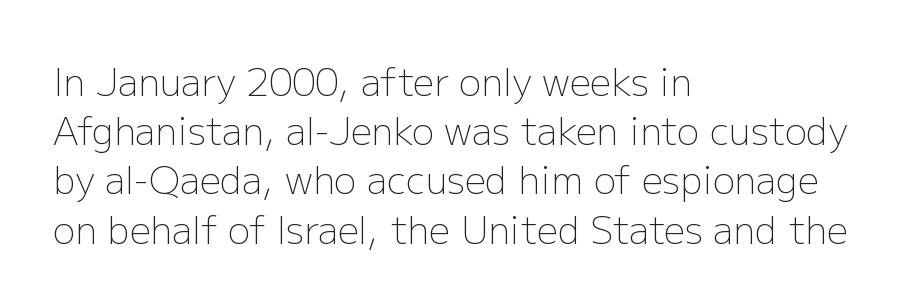
The image shows 37 px light sans-serif type, upright; set left-aligned, normal line spacing (1.33x), normal letter spacing, not underlined; low stroke contrast and a medium x-height.
